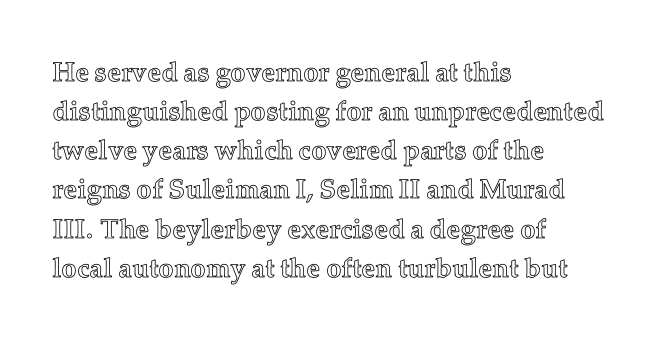
The image shows 27 px text type, upright; set left-aligned, normal line spacing (1.45x), normal letter spacing, not underlined.
